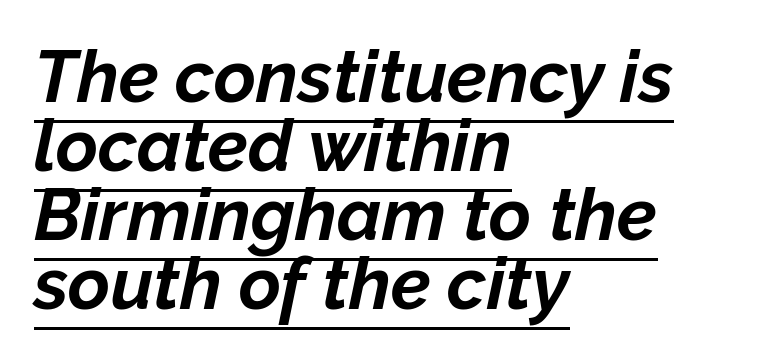
Default kerning and tracking; the words read as compact shapes. Designer's note — italics engaged. The letters advance in unequal steps, a hallmark of proportional type. Horizontal alignment here is leftward, the default for most running prose. Emphasis by weight is at full strength: bold.
